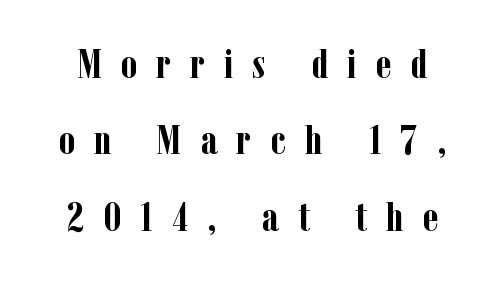
The image shows 41 px semibold, condensed serif type, upright; set line spacing 1.86x, unusually wide letter spacing (+0.46 em), not underlined; low stroke contrast and a medium x-height.
